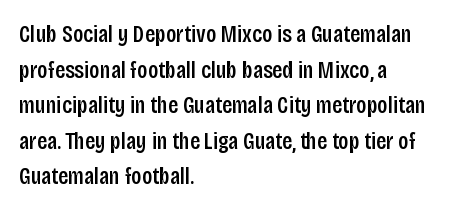
Q: Is the text bold? A: Semi-bold.
Q: Is the text italic (slanted)? A: No, it is upright.
Q: Is the text underlined? A: No.
Q: How is the paragraph aligned? A: Left-aligned.
Q: Is the spacing between letters normal or unusually wide? A: Normal.
Q: Is the spacing between lines tight, normal or loose? A: Normal.
